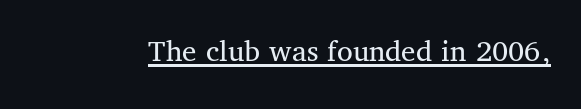
{"serif": "yes", "italic": "no", "bold": "no", "weight": "regular", "width": "normal", "stroke_contrast": "medium", "x_height": "medium", "monospaced": "no", "underline": "yes", "letter_spacing": "normal", "letter_spacing_em": 0.0, "glyph_px": 32}
